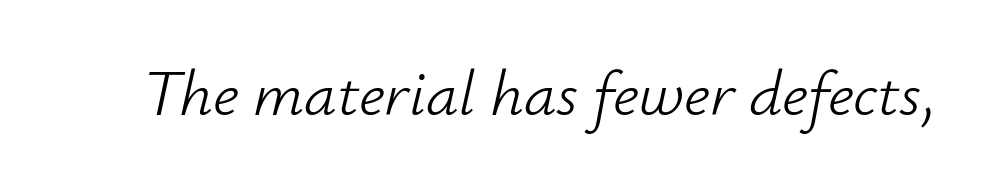
The typesetting does not lean heavy: it is not bold. A bare baseline throughout the passage. Posture: slanted. Spacing verdict: proportional, widths tailored to each character. The tracking reads as untouched default to a designer's eye.
